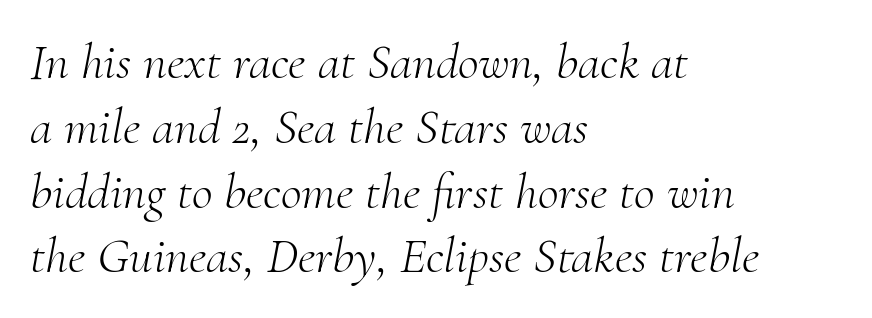
Q: Is the text bold? A: No.
Q: Is the text italic (slanted)? A: Yes, it leans right by about 10 degrees.
Q: Is the typeface a serif or a sans-serif typeface? A: Serif.
Q: Is the text underlined? A: No.
Q: How is the paragraph aligned? A: Left-aligned.
Q: Is the spacing between letters normal or unusually wide? A: Normal.
Q: Is the spacing between lines tight, normal or loose? A: Normal.
Q: Width (condensed, normal, or wide)? A: Normal.
Q: Stroke contrast? A: Medium.
Q: x-height? A: Small.
Q: Monospaced? A: No.
